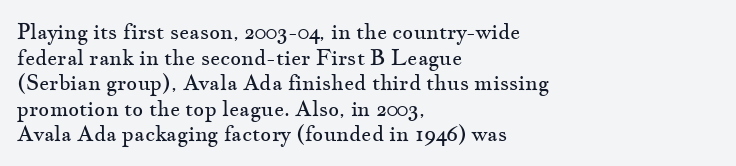
Q: Is the text bold? A: No.
Q: Is the text italic (slanted)? A: No, it is upright.
Q: Is the text underlined? A: No.
Q: How is the paragraph aligned? A: Left-aligned.
Q: Is the spacing between letters normal or unusually wide? A: Normal.
